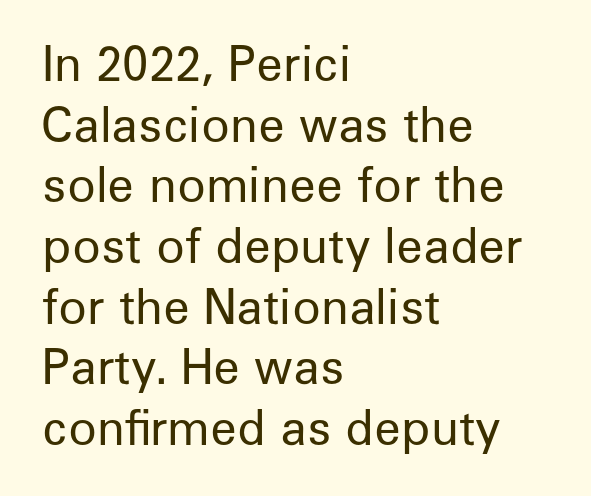
The image shows 47 px regular-weight sans-serif type, upright; set left-aligned, normal line spacing (1.29x), normal letter spacing, not underlined; low stroke contrast and a medium x-height.
